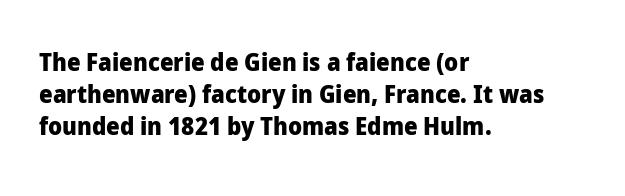
Heavy-handed strokes throughout: this text is bold. Ordinary non-slanted type is in use. The text block is weighted toward the left margin, trailing off unevenly rightward. Students, observe: this is what conventionally led text looks like. Students, note that the glyphs here touch the page at normal intervals. The words here are not underlined.
